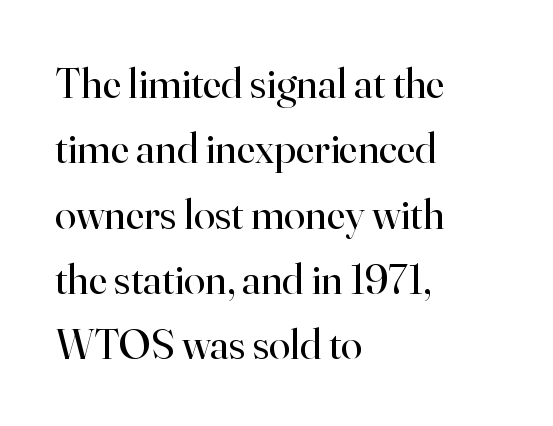
The image shows 43 px regular-weight serif type, upright; set left-aligned, normal line spacing (1.52x), normal letter spacing, not underlined; high stroke contrast and a small x-height.
